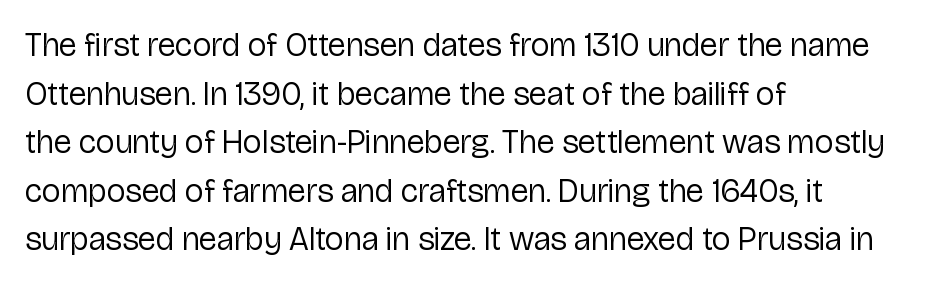
Q: Is the text bold? A: No.
Q: Is the text italic (slanted)? A: No, it is upright.
Q: Is the typeface a serif or a sans-serif typeface? A: Sans-serif.
Q: Is the text underlined? A: No.
Q: How is the paragraph aligned? A: Left-aligned.
Q: Is the spacing between letters normal or unusually wide? A: Normal.
Q: Is the spacing between lines tight, normal or loose? A: Normal.
Q: Width (condensed, normal, or wide)? A: Normal.
Q: Stroke contrast? A: Low.
Q: x-height? A: Medium.
Q: Monospaced? A: No.
